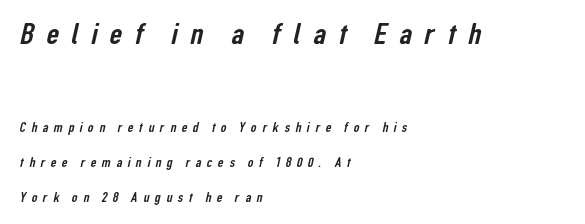
Q: Is the typeface a serif or a sans-serif typeface? A: Sans-serif.
Q: Is the text underlined? A: No.
Q: How is the paragraph aligned? A: Left-aligned.
Q: Is the spacing between letters normal or unusually wide? A: Unusually wide.
Q: Is the spacing between lines tight, normal or loose? A: Loose.
Q: Which block of text is set in a larger size, the first (top) or the second (bottom)? A: The first (top) one.
Q: Width (condensed, normal, or wide)? A: Condensed.
Q: Stroke contrast? A: Low.
Q: x-height? A: Medium.
Q: Monospaced? A: No.
